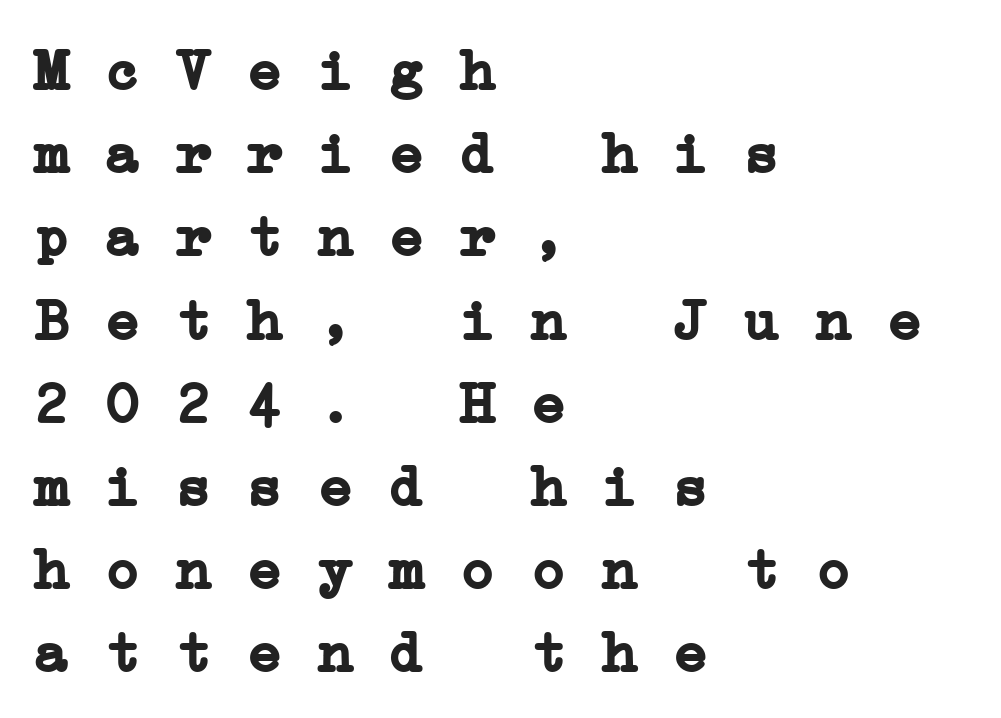
Observe the ordinary spacing: letters are neighbours, not strangers. Reading down the block, your eye returns to a fixed left position each line. Here the designer chose a console-style face with uniform glyph widths. The passage shown is emphatically bold.
